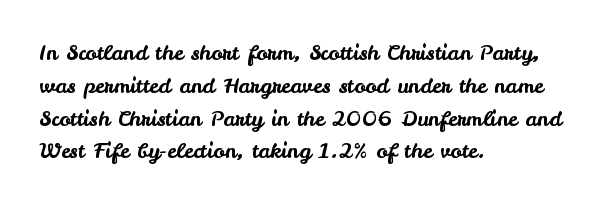
{"underline": "no", "align": "left", "line_spacing": "normal", "line_spacing_ratio": 1.56, "letter_spacing": "normal", "letter_spacing_em": 0.0, "glyph_px": 21}
